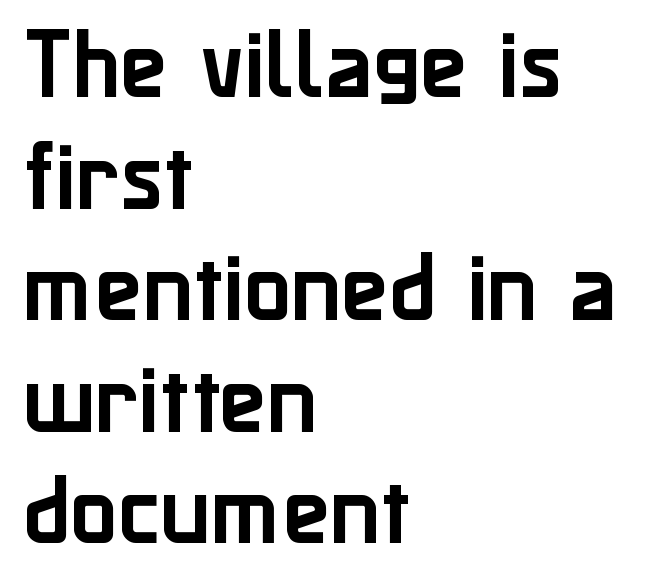
Q: Is the text italic (slanted)? A: No, it is upright.
Q: Is the typeface a serif or a sans-serif typeface? A: Sans-serif.
Q: Is the text underlined? A: No.
Q: How is the paragraph aligned? A: Left-aligned.
Q: Is the spacing between letters normal or unusually wide? A: Normal.
Q: Is the spacing between lines tight, normal or loose? A: Normal.
Q: Width (condensed, normal, or wide)? A: Normal.
Q: Stroke contrast? A: Low.
Q: x-height? A: Medium.
Q: Monospaced? A: No.
